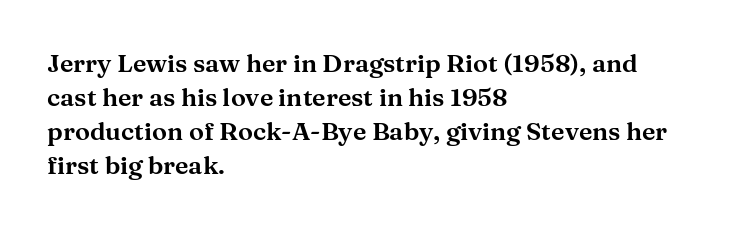
These lines were composed using upright roman letters. Line beginnings align vertically; line endings do not. Quick note: underline off. Nobody touched the tracking dial on this one. Leading matches the norm, producing a regular column.
